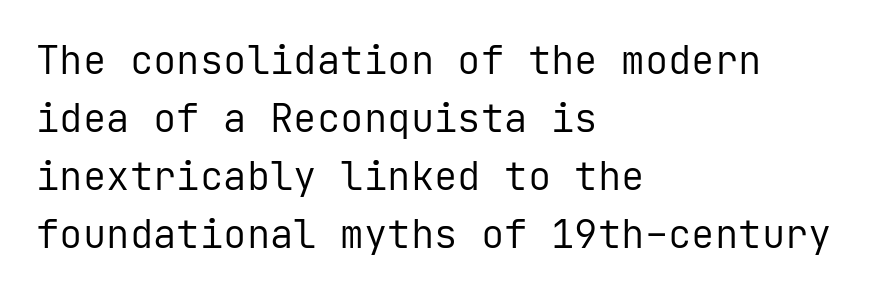
You could count columns in this text — the font is strictly monospaced. Stems here are at most as thick as an everyday book face. If you drew a line through each stem, it would be perfectly vertical. The space beneath each line is pristine and unruled. Typographically, this falls in the sans-serif category. Vertical spacing — default.
